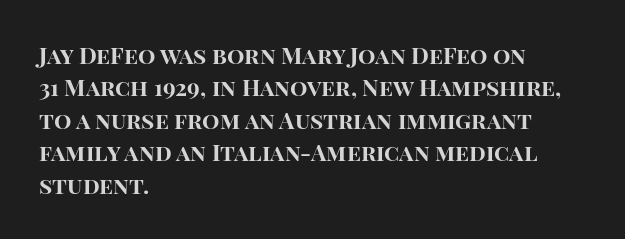
{"italic": "no", "bold": "yes", "underline": "no", "align": "left", "line_spacing": "normal", "line_spacing_ratio": 1.41, "letter_spacing": "normal", "letter_spacing_em": 0.0, "glyph_px": 23}
